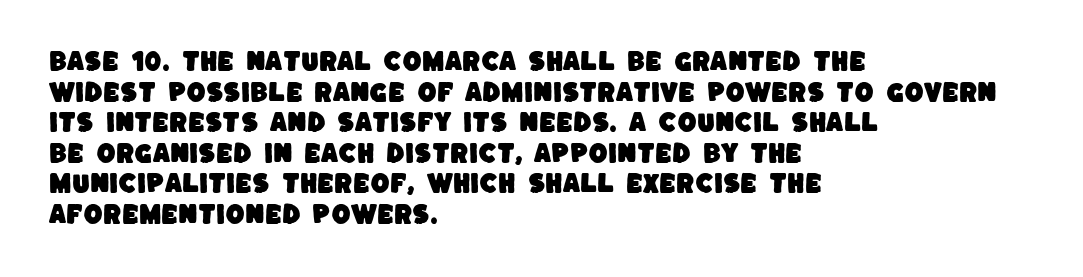
Q: Is the text underlined? A: No.
Q: How is the paragraph aligned? A: Left-aligned.
Q: Is the spacing between letters normal or unusually wide? A: Normal.
Q: Is the spacing between lines tight, normal or loose? A: Normal.
